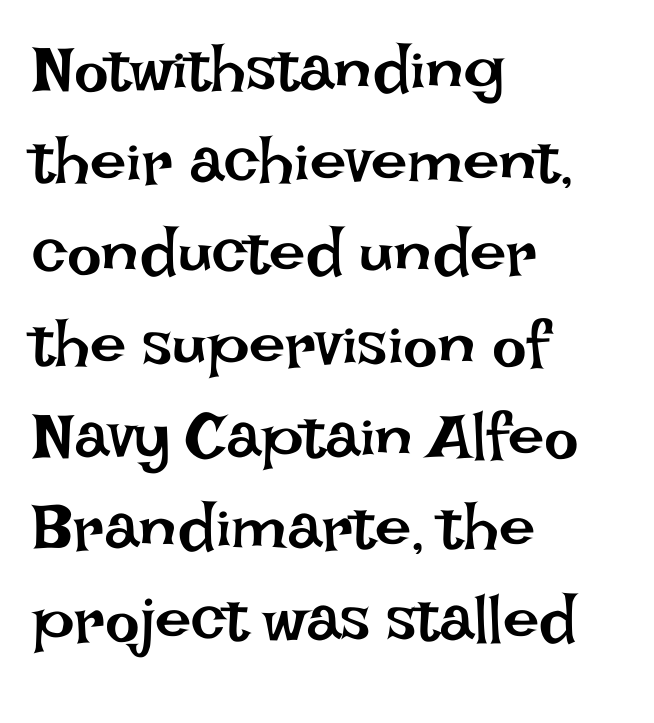
Q: Is the text bold? A: No.
Q: Is the text italic (slanted)? A: No, it is upright.
Q: Is the text underlined? A: No.
Q: How is the paragraph aligned? A: Left-aligned.
Q: Is the spacing between letters normal or unusually wide? A: Normal.
Q: Is the spacing between lines tight, normal or loose? A: Normal.
Q: Width (condensed, normal, or wide)? A: Normal.
Q: Stroke contrast? A: Low.
Q: x-height? A: Large.
Q: Monospaced? A: No.
